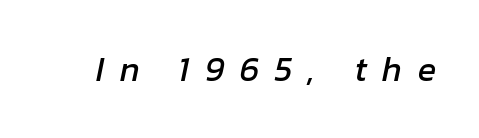
{"italic": "yes", "lean": "right", "slant_degrees": 12, "width": "normal", "stroke_contrast": "low", "x_height": "medium", "monospaced": "no", "underline": "no", "letter_spacing": "wide", "letter_spacing_em": 0.46, "glyph_px": 34}
